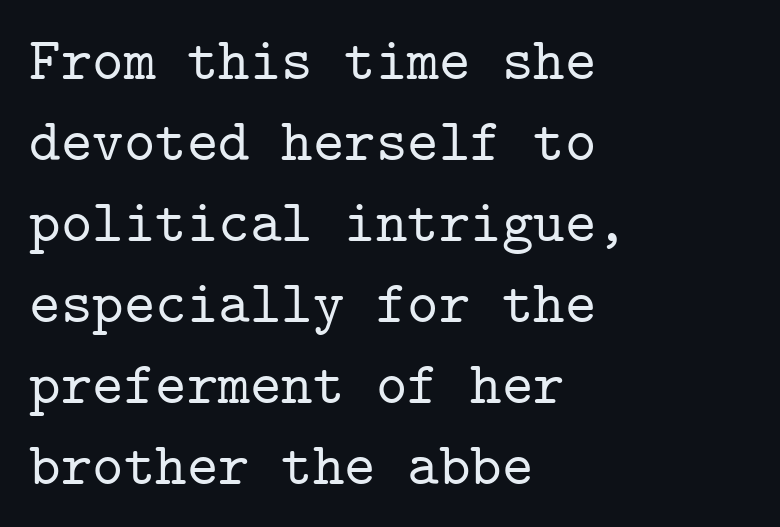
The letters carry serifs — small finishing strokes at the ends of their stems. The specimen omits any rule beneath the text block's lines. Leftover space on each line is placed entirely after the last word. Every character sits straight up, as roman type does. The passage shown is typed in a monospace face where columns stay perfectly aligned.
